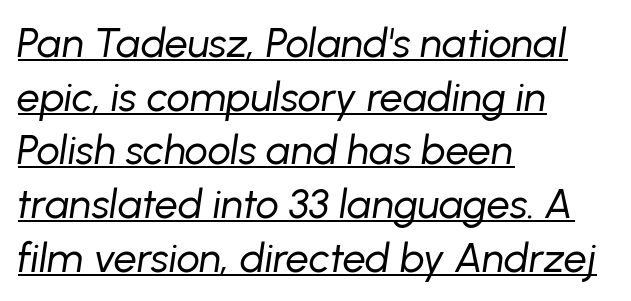
Q: Is the text bold? A: No.
Q: Is the text italic (slanted)? A: Yes, it leans right by about 8 degrees.
Q: Is the text underlined? A: Yes.
Q: How is the paragraph aligned? A: Left-aligned.
Q: Is the spacing between letters normal or unusually wide? A: Normal.
Q: Is the spacing between lines tight, normal or loose? A: Normal.
Q: Width (condensed, normal, or wide)? A: Normal.
Q: Stroke contrast? A: Low.
Q: x-height? A: Medium.
Q: Monospaced? A: No.
